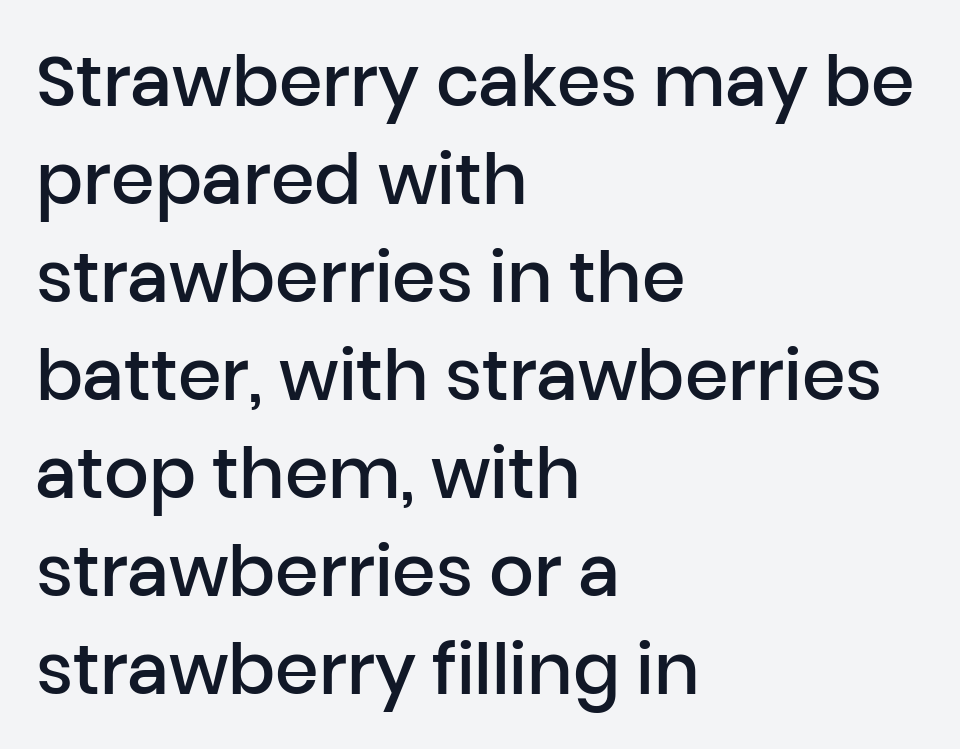
{"serif": "no", "italic": "no", "bold": "semi", "weight": "semibold", "width": "normal", "stroke_contrast": "low", "x_height": "medium", "monospaced": "no", "underline": "no", "align": "left", "line_spacing": "normal", "line_spacing_ratio": 1.4, "letter_spacing": "normal", "letter_spacing_em": 0.0, "glyph_px": 70}
